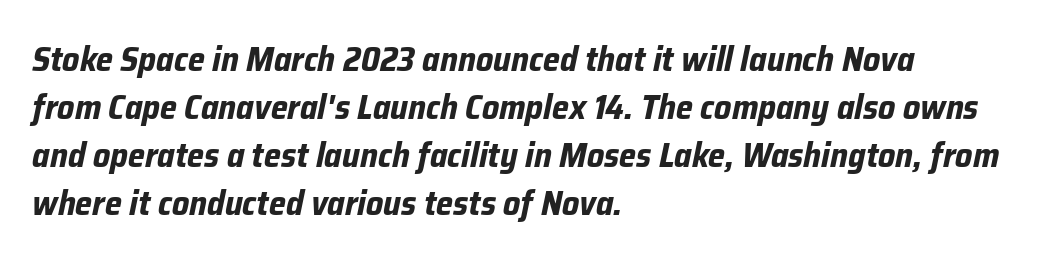
The image shows 34 px bold type, italic (leaning right); set left-aligned, normal line spacing (1.41x), normal letter spacing, not underlined; low stroke contrast and a medium x-height.
